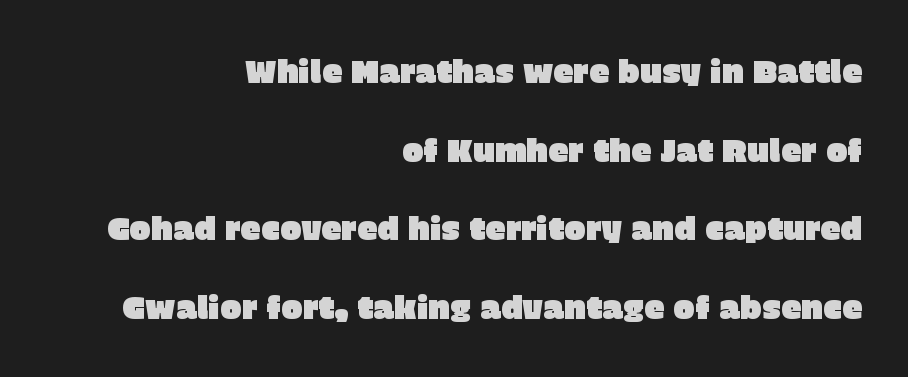
Q: Is the text italic (slanted)? A: No, it is upright.
Q: Is the typeface a serif or a sans-serif typeface? A: Sans-serif.
Q: Is the text underlined? A: No.
Q: How is the paragraph aligned? A: Right-aligned.
Q: Is the spacing between letters normal or unusually wide? A: Normal.
Q: Is the spacing between lines tight, normal or loose? A: Loose.
Q: Width (condensed, normal, or wide)? A: Normal.
Q: Stroke contrast? A: Low.
Q: x-height? A: Large.
Q: Monospaced? A: No.
